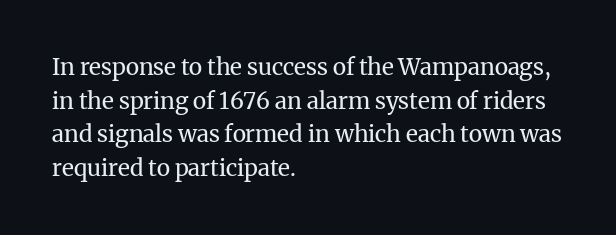
The image shows 23 px text type, upright; set left-aligned, normal line spacing (1.46x), normal letter spacing, not underlined.
